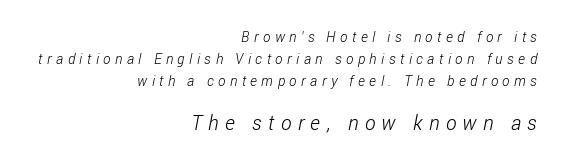
Q: Is the text bold? A: No.
Q: Is the text underlined? A: No.
Q: How is the paragraph aligned? A: Right-aligned.
Q: Is the spacing between letters normal or unusually wide? A: Unusually wide.
Q: Is the spacing between lines tight, normal or loose? A: Normal.
Q: Which block of text is set in a larger size, the first (top) or the second (bottom)? A: The second (bottom) one.
